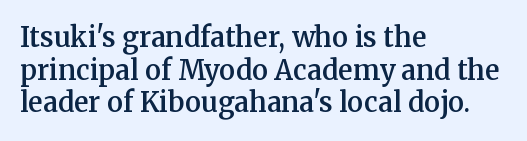
The rendering uses a semibold face; strokes are thickened but not to full bold. Inter-character spacing is left at the font's built-in metrics. Quick note: not italic, upright. Which margin do the lines hug? The left one — the right edge is uneven.
